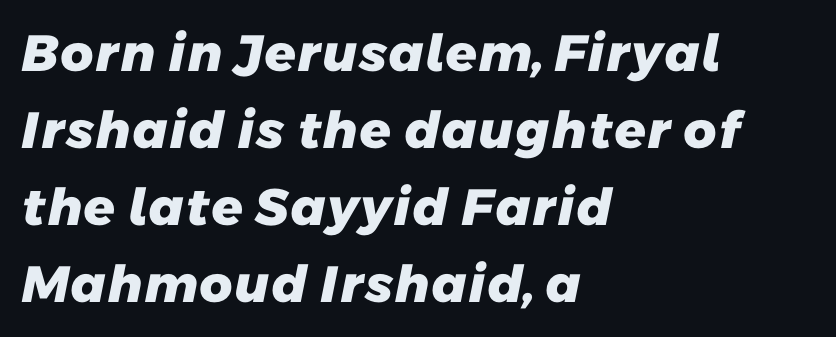
Set as a true bold cut, around the 700 mark. Descenders hang freely into open space. Layout note: lines flush left. Rows of type keep a routine distance in the vertical direction.
